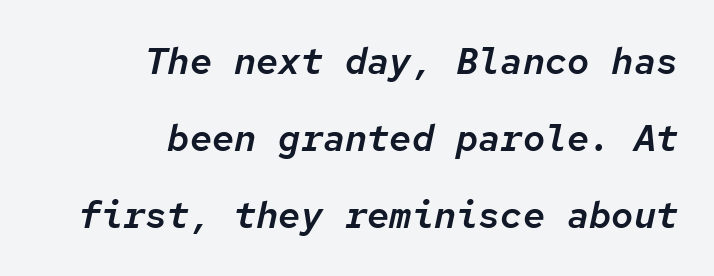
Q: Is the text italic (slanted)? A: Yes, it leans right by about 12 degrees.
Q: Is the text underlined? A: No.
Q: How is the paragraph aligned? A: Right-aligned.
Q: Is the spacing between letters normal or unusually wide? A: Normal.
Q: Is the spacing between lines tight, normal or loose? A: Loose.
Q: Width (condensed, normal, or wide)? A: Normal.
Q: Stroke contrast? A: Low.
Q: x-height? A: Medium.
Q: Monospaced? A: Yes.
